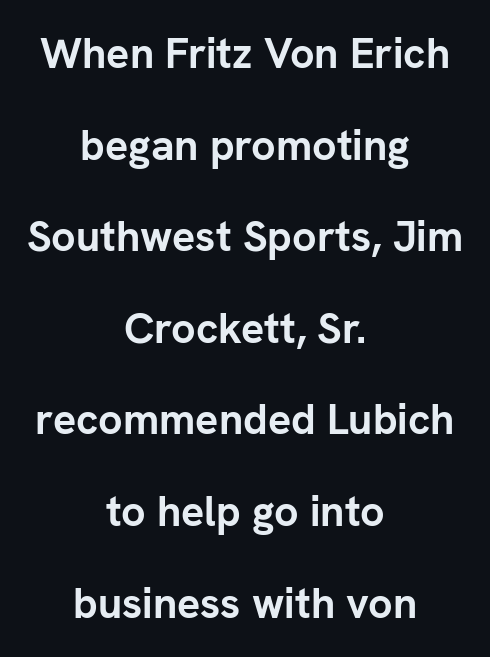
{"serif": "no", "italic": "no", "bold": "yes", "weight": "semibold", "width": "normal", "stroke_contrast": "low", "x_height": "medium", "monospaced": "no", "underline": "no", "align": "center", "line_spacing": "loose", "line_spacing_ratio": 2.13, "letter_spacing": "normal", "letter_spacing_em": 0.0, "glyph_px": 43}
